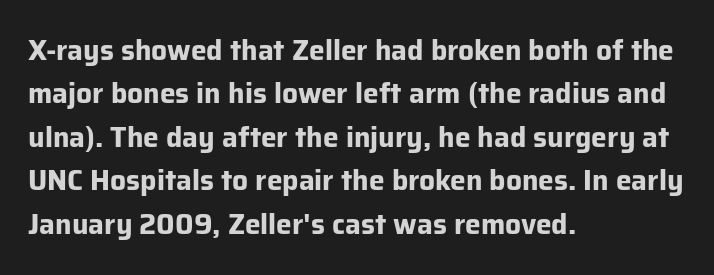
{"serif": "no", "italic": "no", "bold": "yes", "weight": "bold", "width": "normal", "stroke_contrast": "low", "x_height": "medium", "monospaced": "no", "underline": "no", "align": "left", "line_spacing": "normal", "line_spacing_ratio": 1.55, "letter_spacing": "normal", "letter_spacing_em": 0.0, "glyph_px": 28}
